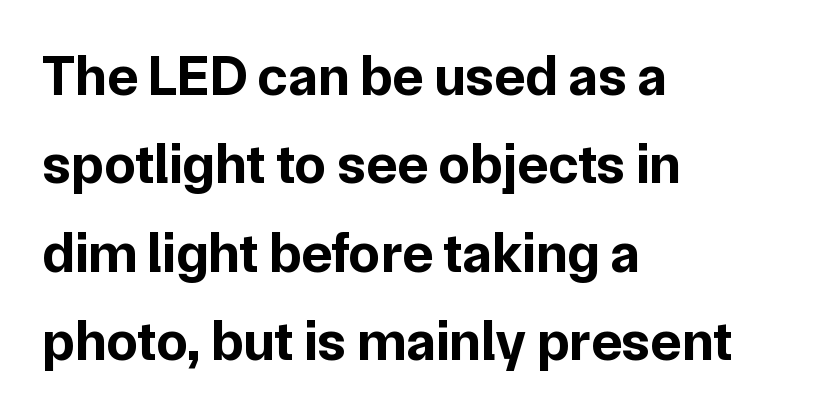
Q: Is the text bold? A: Yes.
Q: Is the text italic (slanted)? A: No, it is upright.
Q: Is the typeface a serif or a sans-serif typeface? A: Sans-serif.
Q: Is the text underlined? A: No.
Q: How is the paragraph aligned? A: Left-aligned.
Q: Is the spacing between letters normal or unusually wide? A: Normal.
Q: Is the spacing between lines tight, normal or loose? A: Normal.
Q: Width (condensed, normal, or wide)? A: Normal.
Q: Stroke contrast? A: Low.
Q: x-height? A: Medium.
Q: Monospaced? A: No.
